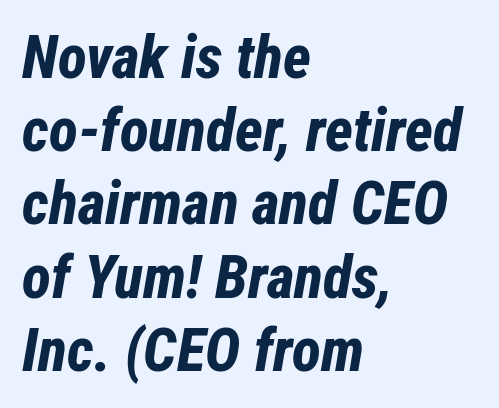
The image shows 60 px bold, condensed type, italic (leaning right); set left-aligned, line spacing 1.22x, normal letter spacing, not underlined; low stroke contrast and a medium x-height.
